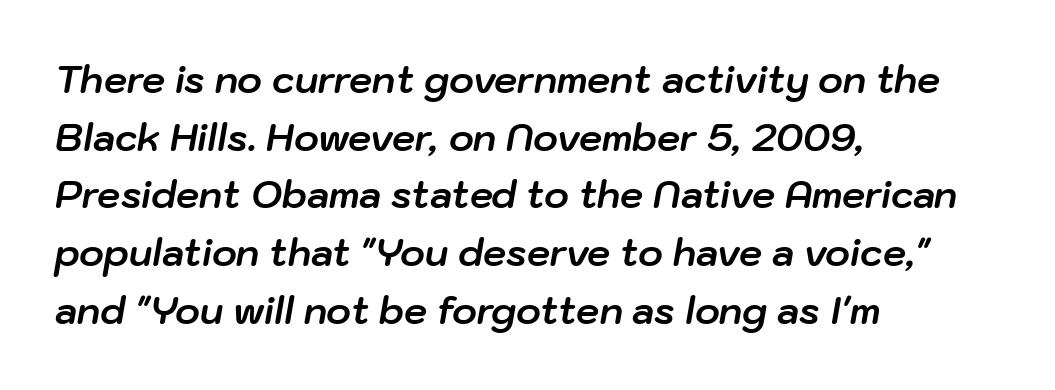
Q: Is the text bold? A: Yes.
Q: Is the text italic (slanted)? A: Yes, it leans right by about 10 degrees.
Q: Is the text underlined? A: No.
Q: How is the paragraph aligned? A: Left-aligned.
Q: Is the spacing between letters normal or unusually wide? A: Normal.
Q: Is the spacing between lines tight, normal or loose? A: Normal.
Q: Width (condensed, normal, or wide)? A: Normal.
Q: Stroke contrast? A: Low.
Q: x-height? A: Medium.
Q: Monospaced? A: No.
